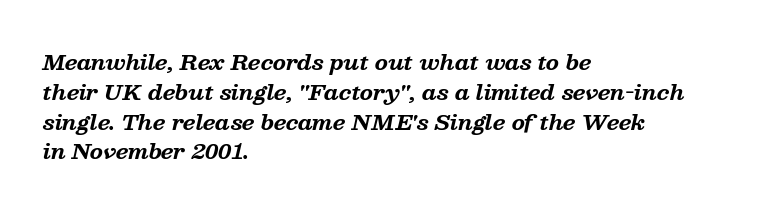
{"italic": "yes", "lean": "right", "slant_degrees": 13, "bold": "yes", "underline": "no", "align": "left", "line_spacing": "normal", "line_spacing_ratio": 1.42, "letter_spacing": "normal", "letter_spacing_em": 0.0, "glyph_px": 21}
